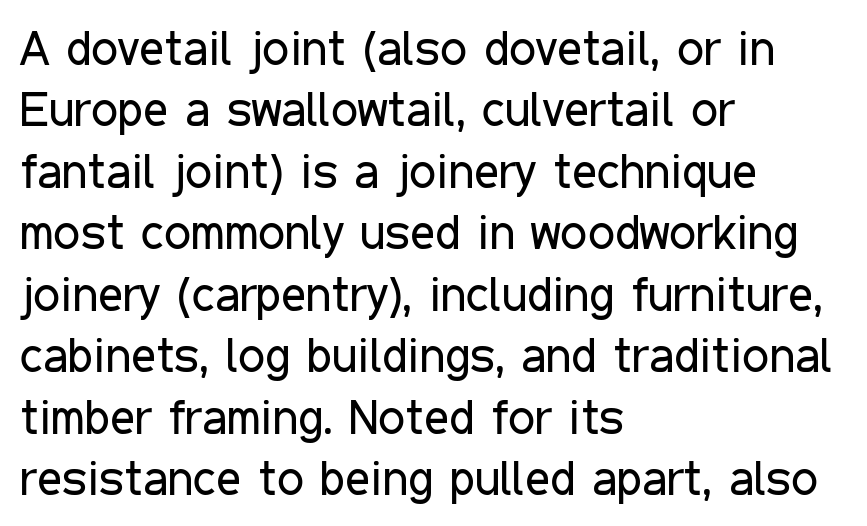
The image shows 48 px regular-weight, condensed sans-serif type, upright; set left-aligned, normal line spacing (1.28x), normal letter spacing, not underlined; low stroke contrast and a medium x-height.
